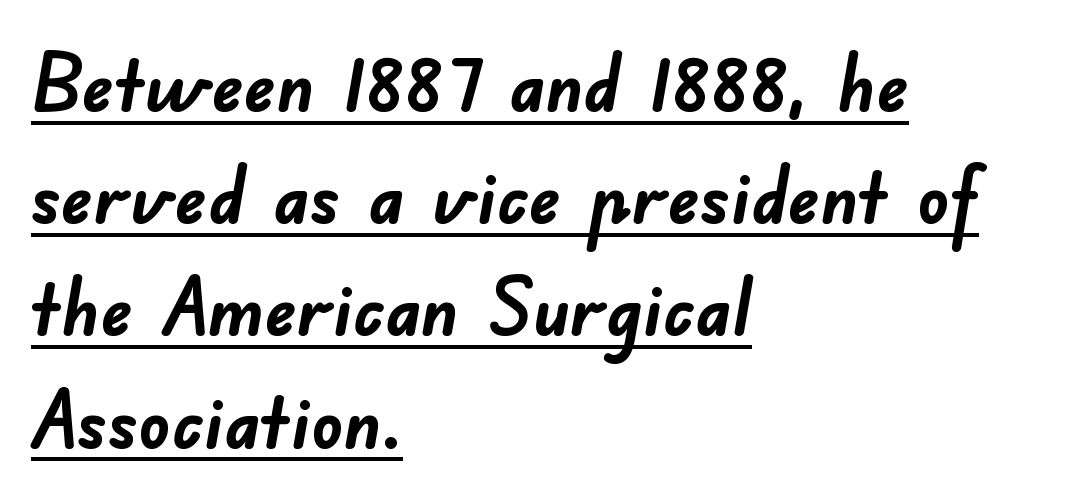
{"serif": "no", "bold": "yes", "weight": "semibold", "width": "normal", "stroke_contrast": "low", "x_height": "small", "monospaced": "no", "underline": "yes", "align": "left", "line_spacing": "normal", "line_spacing_ratio": 1.42, "letter_spacing": "normal", "letter_spacing_em": 0.0, "glyph_px": 79}
